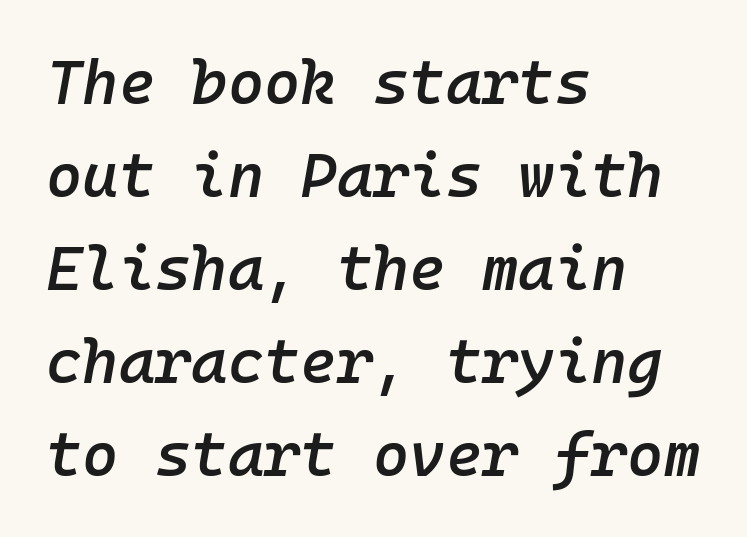
{"italic": "yes", "lean": "right", "slant_degrees": 10, "bold": "semi", "weight": "semibold", "width": "normal", "stroke_contrast": "low", "x_height": "medium", "monospaced": "yes", "underline": "no", "align": "left", "line_spacing": "normal", "line_spacing_ratio": 1.5, "letter_spacing": "normal", "letter_spacing_em": 0.0, "glyph_px": 62}
